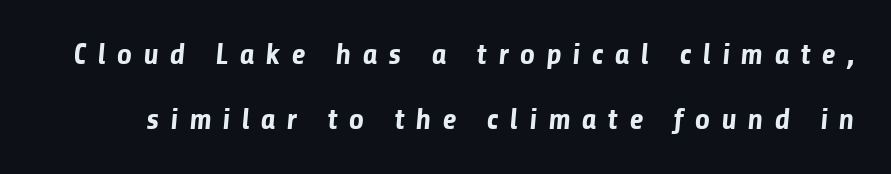
The image shows 30 px bold sans-serif type; set loose line spacing (2.16x), unusually wide letter spacing (+0.36 em), not underlined; low stroke contrast and a medium x-height.
